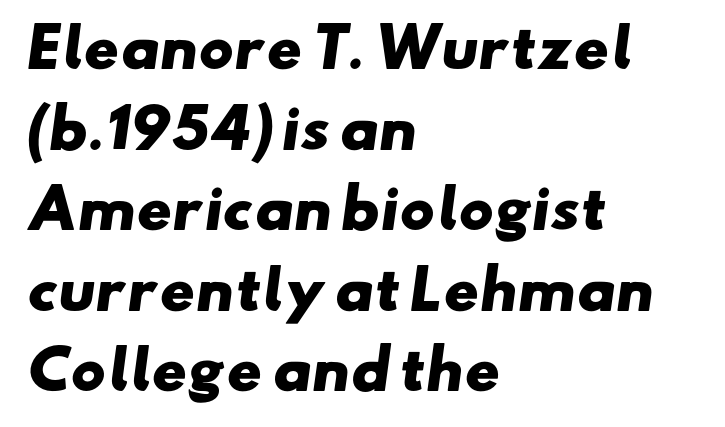
{"serif": "no", "bold": "yes", "weight": "heavy", "width": "wide", "stroke_contrast": "low", "x_height": "small", "monospaced": "no", "underline": "no", "align": "left", "line_spacing": "normal", "line_spacing_ratio": 1.52, "letter_spacing": "normal", "letter_spacing_em": 0.0, "glyph_px": 53}
